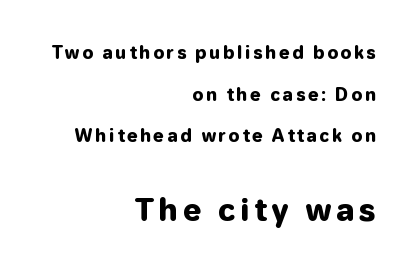
Q: Is the text bold? A: Yes.
Q: Is the text italic (slanted)? A: No, it is upright.
Q: Is the typeface a serif or a sans-serif typeface? A: Sans-serif.
Q: Is the text underlined? A: No.
Q: How is the paragraph aligned? A: Right-aligned.
Q: Is the spacing between lines tight, normal or loose? A: Loose.
Q: Which block of text is set in a larger size, the first (top) or the second (bottom)? A: The second (bottom) one.
Q: Width (condensed, normal, or wide)? A: Normal.
Q: Stroke contrast? A: Low.
Q: x-height? A: Medium.
Q: Monospaced? A: No.
